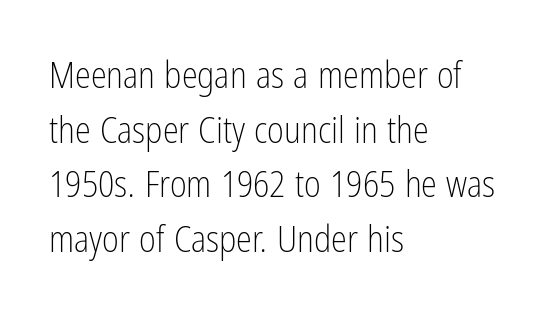
The image shows 36 px light, condensed sans-serif type, upright; set left-aligned, normal line spacing (1.52x), normal letter spacing, not underlined; low stroke contrast and a medium x-height.
